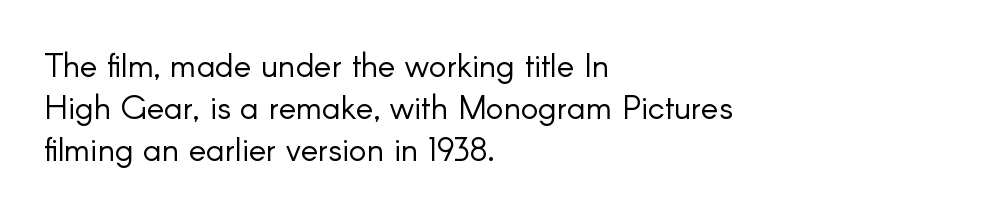
{"serif": "no", "italic": "no", "bold": "no", "weight": "light", "width": "normal", "stroke_contrast": "low", "x_height": "small", "monospaced": "no", "underline": "no", "align": "left", "line_spacing": "normal", "line_spacing_ratio": 1.27, "letter_spacing": "normal", "letter_spacing_em": 0.0, "glyph_px": 33}
